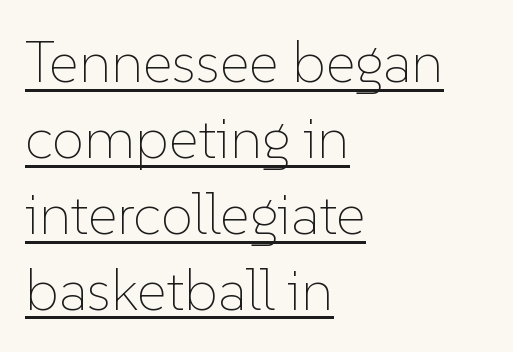
The image shows 58 px thin type, upright; set left-aligned, normal line spacing (1.31x), normal letter spacing, underlined; low stroke contrast and a medium x-height.
